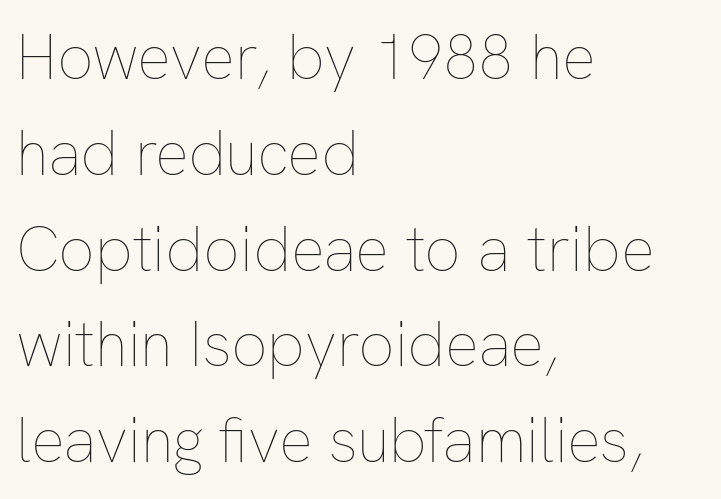
The letters advance in unequal steps, a hallmark of proportional type. Rows of type keep a routine distance in the vertical direction. Caption: multi-line text, flush left, ragged right. Stroke mass is kept to a normal reading level or below. Ordinary non-slanted type is in use.
